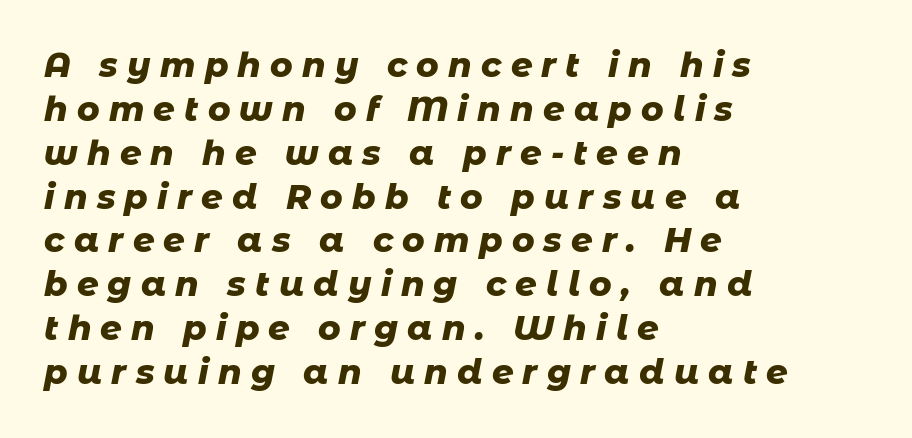
Q: Is the text bold? A: Yes.
Q: Is the text italic (slanted)? A: Yes, it leans right by about 11 degrees.
Q: Is the text underlined? A: No.
Q: How is the paragraph aligned? A: Left-aligned.
Q: Is the spacing between letters normal or unusually wide? A: Unusually wide.
Q: Is the spacing between lines tight, normal or loose? A: Normal.
Q: Width (condensed, normal, or wide)? A: Normal.
Q: Stroke contrast? A: Low.
Q: x-height? A: Medium.
Q: Monospaced? A: No.
